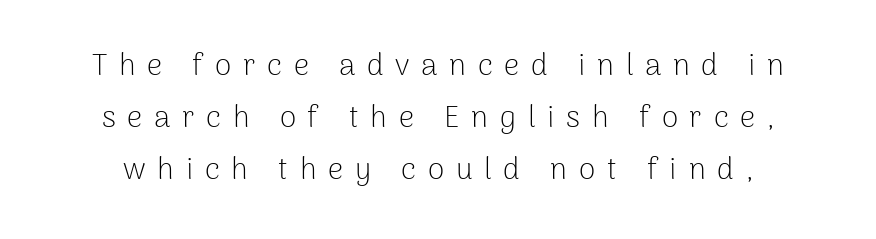
Q: Is the text bold? A: No.
Q: Is the text italic (slanted)? A: No, it is upright.
Q: Is the typeface a serif or a sans-serif typeface? A: Sans-serif.
Q: Is the text underlined? A: No.
Q: How is the paragraph aligned? A: Centered.
Q: Is the spacing between letters normal or unusually wide? A: Unusually wide.
Q: Width (condensed, normal, or wide)? A: Normal.
Q: Stroke contrast? A: Low.
Q: x-height? A: Medium.
Q: Monospaced? A: No.
